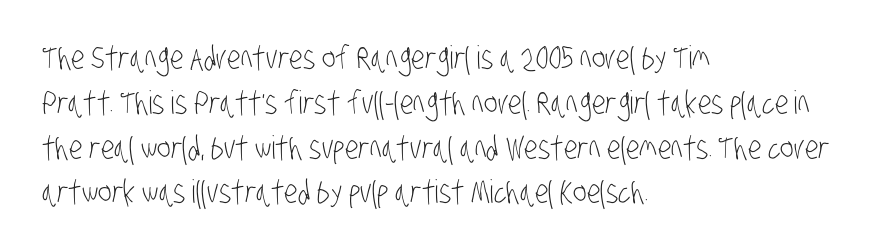
The image shows 32 px light, condensed sans-serif type; set left-aligned, normal line spacing (1.4x), normal letter spacing, not underlined; low stroke contrast and a large x-height.
